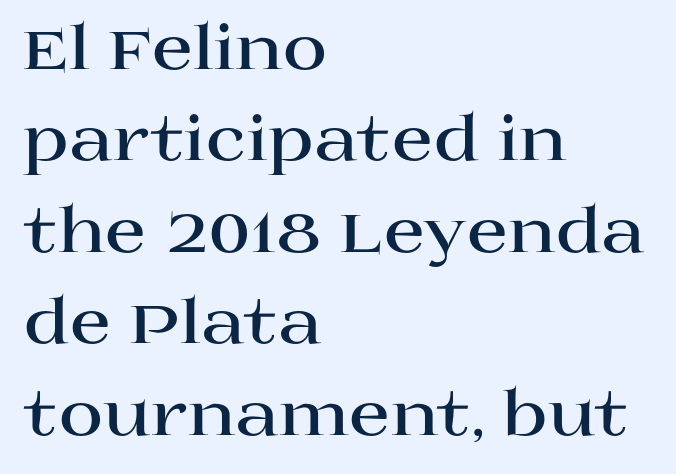
Q: Is the text bold? A: Yes.
Q: Is the text italic (slanted)? A: No, it is upright.
Q: Is the typeface a serif or a sans-serif typeface? A: Serif.
Q: Is the text underlined? A: No.
Q: How is the paragraph aligned? A: Left-aligned.
Q: Is the spacing between letters normal or unusually wide? A: Normal.
Q: Is the spacing between lines tight, normal or loose? A: Normal.
Q: Width (condensed, normal, or wide)? A: Wide.
Q: Stroke contrast? A: High.
Q: x-height? A: Large.
Q: Monospaced? A: No.
